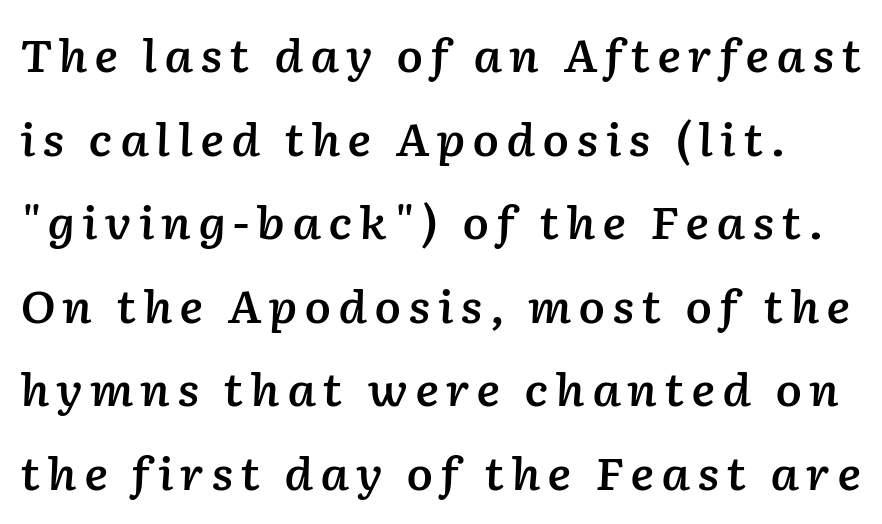
Q: Is the text bold? A: Semi-bold.
Q: Is the text italic (slanted)? A: Yes, it leans right by about 2 degrees.
Q: Is the text underlined? A: No.
Q: Is the spacing between lines tight, normal or loose? A: Loose.
Q: Width (condensed, normal, or wide)? A: Normal.
Q: Stroke contrast? A: Low.
Q: x-height? A: Medium.
Q: Monospaced? A: No.
